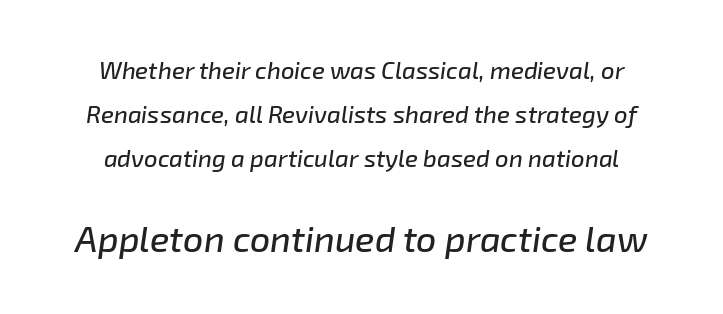
Glyph-to-glyph distance matches everyday printed text. This layout puts the modest block above and the oversized block below. This sample has the flowing, uneven cadence of proportional lettering. You can tell it's italic because the verticals aren't actually vertical. Descenders hang freely into open space.
